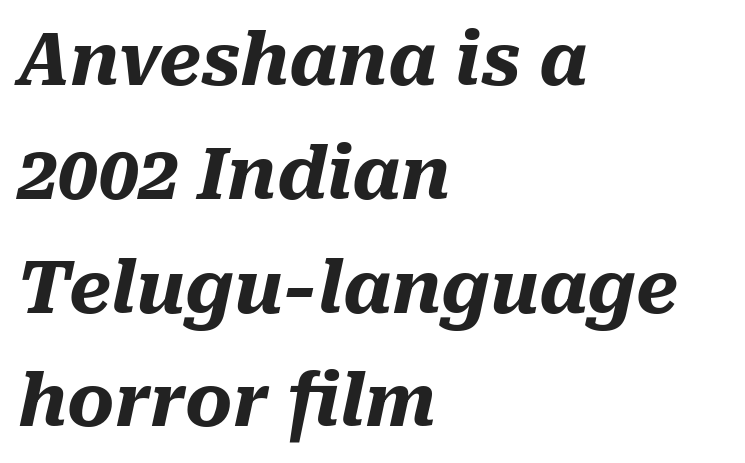
The strokes are fattened all the way to bold. Think of a printed novel: that variable character pitch is what you see here. The glyphs look as if they've been sheared to an angle. Evenly set lines give the paragraph a standard silhouette. Any mark beneath the type? The region is blank.
